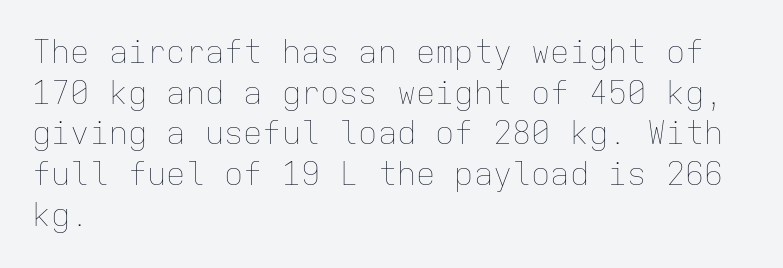
Q: Is the text bold? A: No.
Q: Is the text italic (slanted)? A: No, it is upright.
Q: Is the text underlined? A: No.
Q: How is the paragraph aligned? A: Left-aligned.
Q: Is the spacing between letters normal or unusually wide? A: Normal.
Q: Is the spacing between lines tight, normal or loose? A: Normal.
Q: Width (condensed, normal, or wide)? A: Normal.
Q: Stroke contrast? A: Low.
Q: x-height? A: Medium.
Q: Monospaced? A: Yes.
